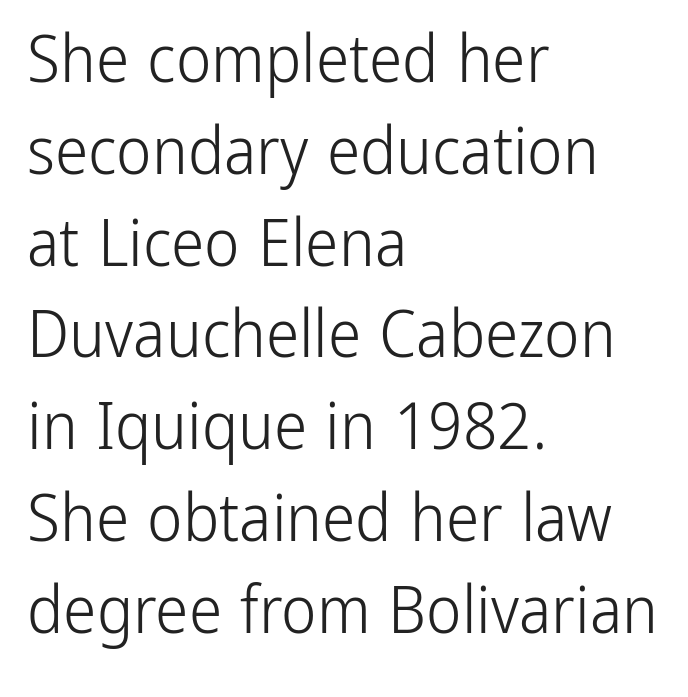
The image shows 67 px light, condensed sans-serif type, upright; set left-aligned, normal line spacing (1.37x), normal letter spacing, not underlined; low stroke contrast and a medium x-height.
